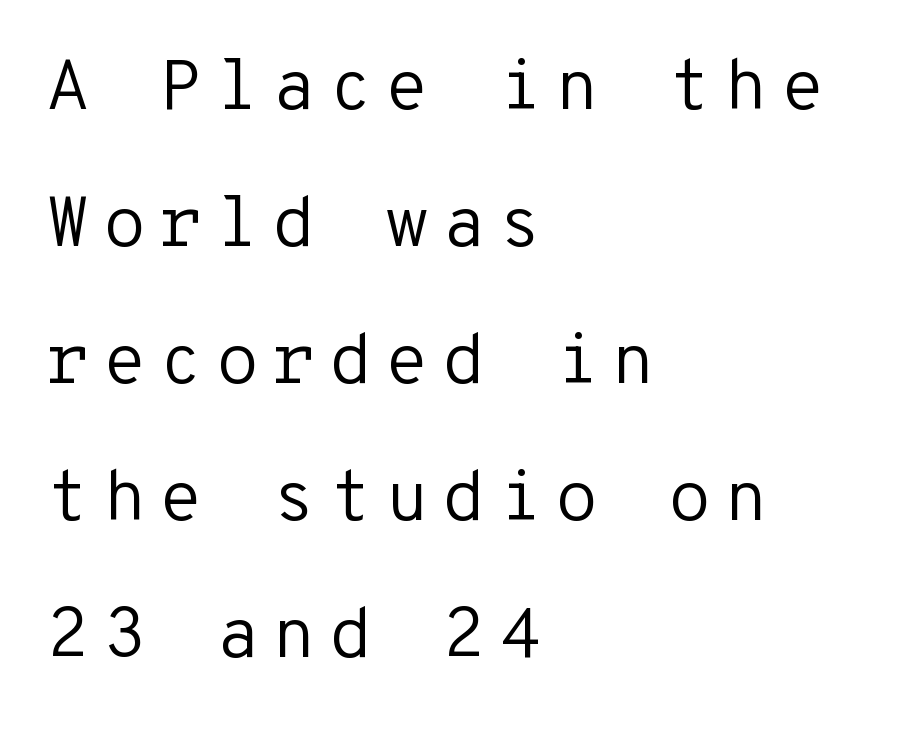
{"serif": "no", "italic": "no", "bold": "no", "weight": "regular", "width": "normal", "stroke_contrast": "low", "x_height": "medium", "monospaced": "yes", "underline": "no", "align": "left", "line_spacing": "loose", "line_spacing_ratio": 1.93, "glyph_px": 71}
